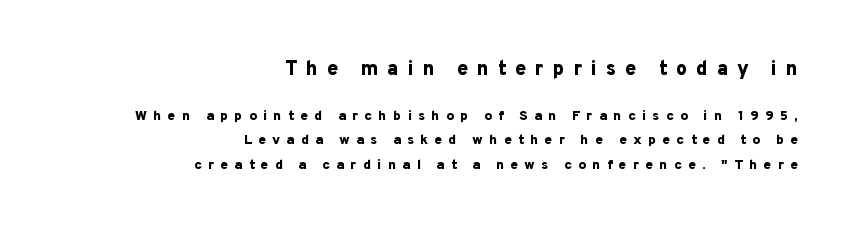
A dark, heavy texture on the line: the type is bold. The lines in this sample share a right terminus and differ only in where they begin. The foot of each line stays bare and open. You could only call the tracking loose — the letters float apart. In this sample the first text group is rendered at the bigger scale. Quick note: not italic, upright.
